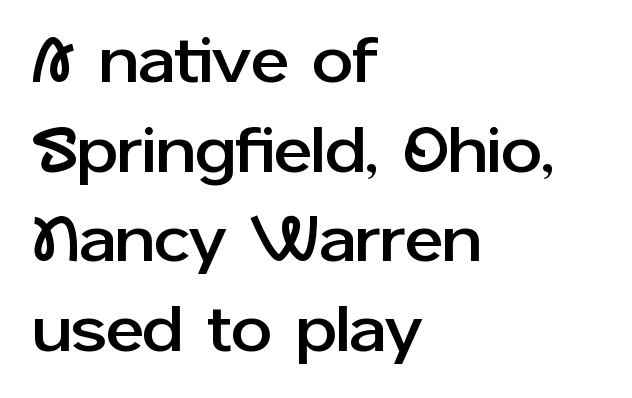
The image shows 65 px sans-serif type, upright; set left-aligned, normal line spacing (1.38x), normal letter spacing, not underlined; low stroke contrast and a medium x-height.
